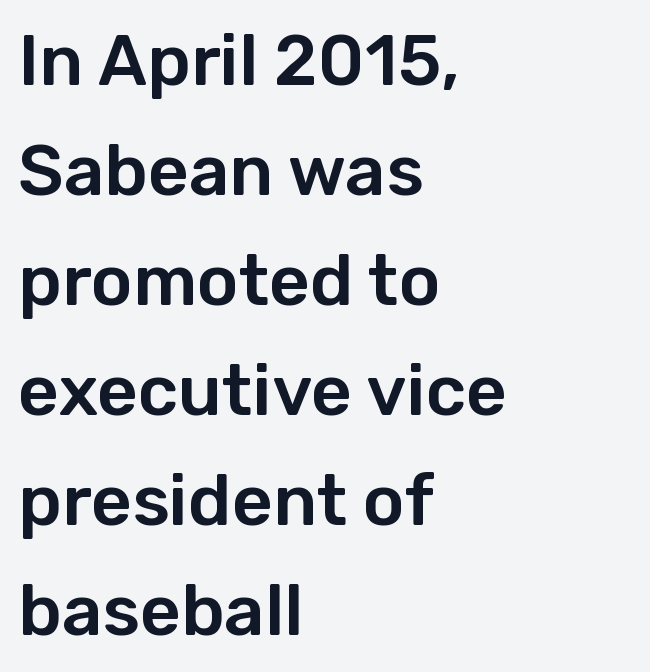
Spacing verdict: proportional, widths tailored to each character. Layout note: lines flush left. The line-height multiplier appears to be the usual default. The gaps between neighbouring characters are ordinary and unremarkable. The passage shown is not underscored anywhere. Typographically, this falls in the sans-serif category.
